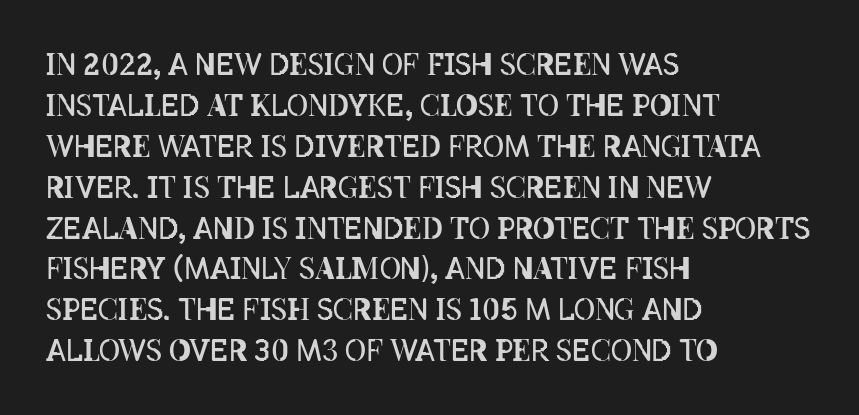
The image shows 29 px regular-weight, condensed type, upright; set left-aligned, normal line spacing (1.41x), normal letter spacing, not underlined; low stroke contrast and a large x-height.
